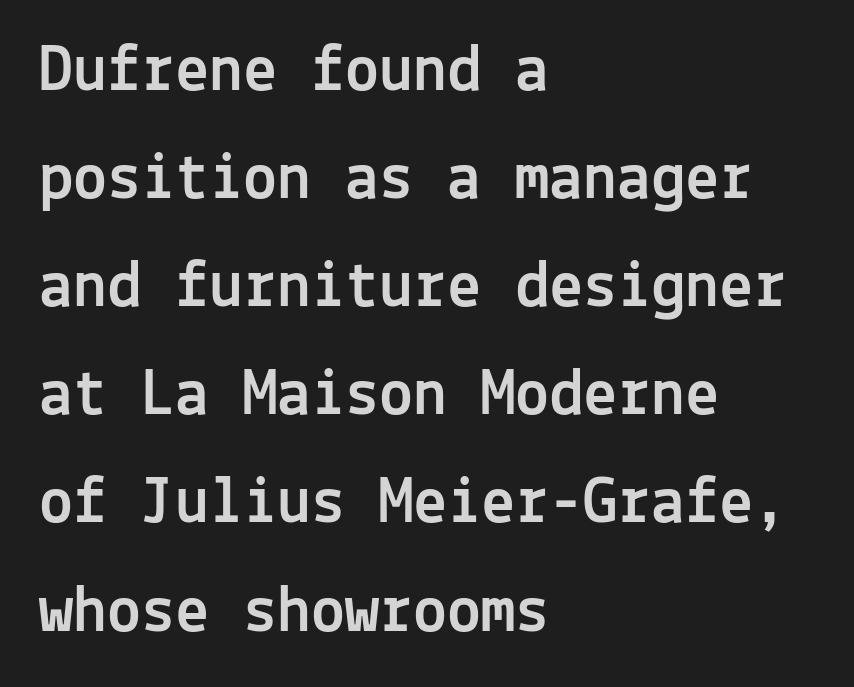
{"serif": "no", "italic": "no", "width": "normal", "x_height": "medium", "monospaced": "yes", "underline": "no", "align": "left", "line_spacing": "normal", "line_spacing_ratio": 1.59, "letter_spacing": "normal", "letter_spacing_em": 0.0, "glyph_px": 68}
